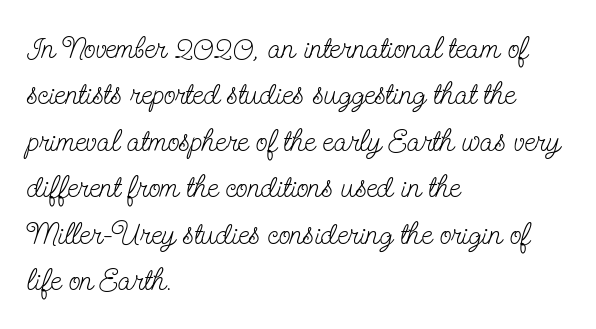
{"serif": "yes", "bold": "no", "weight": "light", "width": "condensed", "stroke_contrast": "low", "x_height": "small", "monospaced": "no", "underline": "no", "align": "left", "line_spacing": "normal", "line_spacing_ratio": 1.5, "letter_spacing": "normal", "letter_spacing_em": 0.0, "glyph_px": 31}
